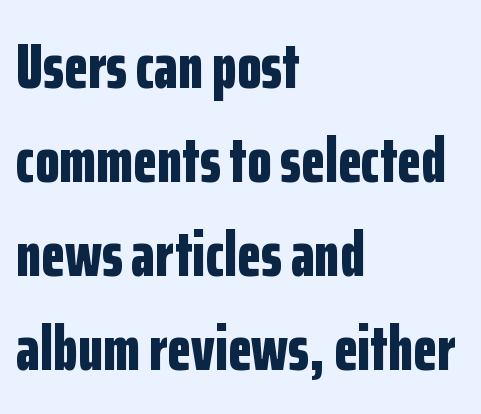
{"serif": "no", "italic": "no", "bold": "yes", "weight": "bold", "width": "condensed", "stroke_contrast": "low", "x_height": "medium", "monospaced": "no", "underline": "no", "align": "left", "line_spacing": "normal", "line_spacing_ratio": 1.49, "letter_spacing": "normal", "letter_spacing_em": 0.0, "glyph_px": 63}
